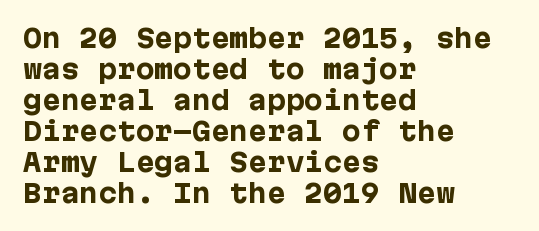
You'd pick this weight for a headline — it's a proper bold. Upright lettering throughout. Nothing unusual about the tracking: characters are spaced as the font intends. Check the space under the baseline: it is left empty.
